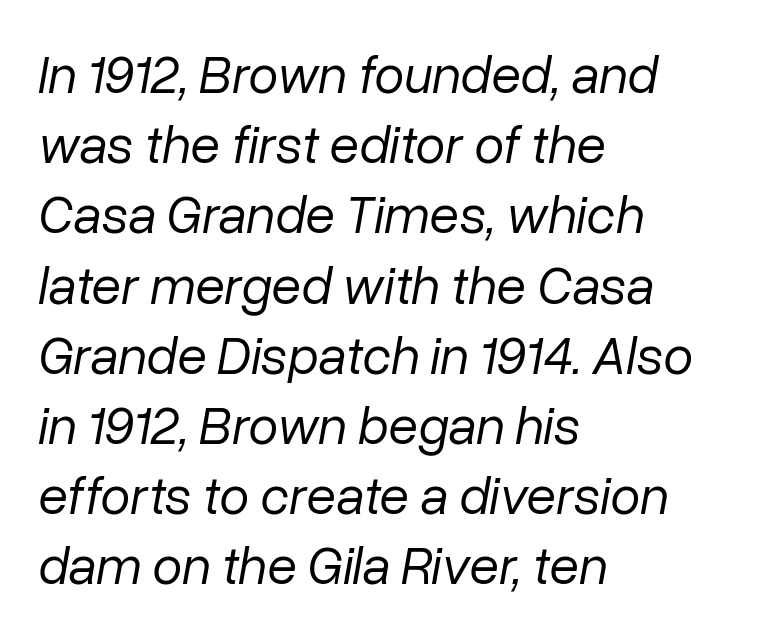
Weight: regular or lighter. The letters are slanted; this is an italic face. Inter-character spacing is left at the font's built-in metrics. Horizontally, the lines are justified to the leading edge only. If you measured baseline to baseline, you'd find a middling distance. These lines are rendered in a variable-pitch font.
